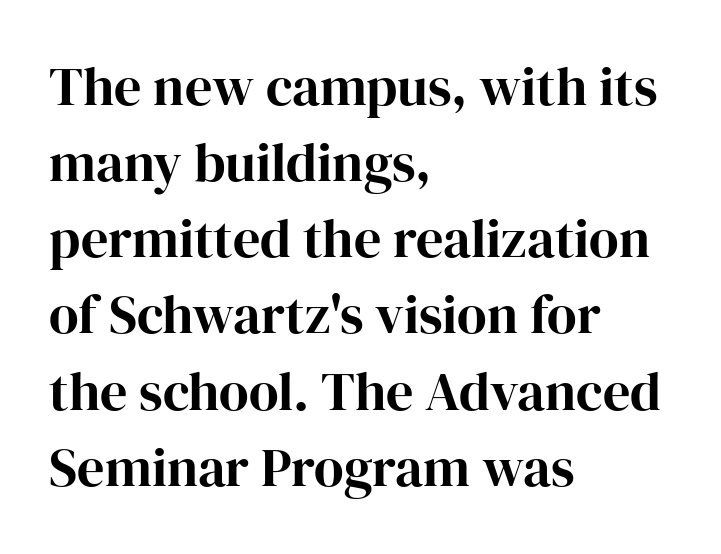
Rule under the text: the space is simply empty. The glyphs in this specimen are seriffed. What's the leading like? Ordinary, nothing unusual. Compared with an ordinary text face, these strokes are far heavier — a full bold.
